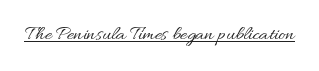
{"bold": "no", "underline": "yes", "letter_spacing": "normal", "letter_spacing_em": 0.0, "glyph_px": 21}
